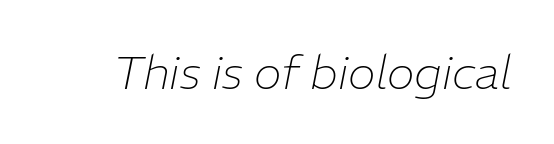
Tall strokes in this sample are angled rather than plumb. Underline: absent. The horizontal fit of the characters is conventional and even. Stroke thickness stays within the range of a standard reading face or lighter.
